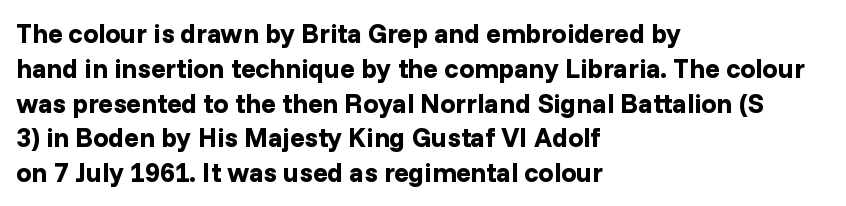
{"italic": "no", "bold": "yes", "underline": "no", "align": "left", "line_spacing": "normal", "line_spacing_ratio": 1.29, "letter_spacing": "normal", "letter_spacing_em": 0.0, "glyph_px": 27}
